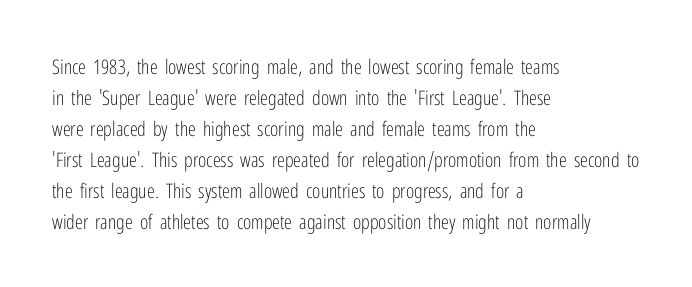
Q: Is the text bold? A: No.
Q: Is the text italic (slanted)? A: No, it is upright.
Q: Is the text underlined? A: No.
Q: How is the paragraph aligned? A: Left-aligned.
Q: Is the spacing between letters normal or unusually wide? A: Normal.
Q: Is the spacing between lines tight, normal or loose? A: Normal.
